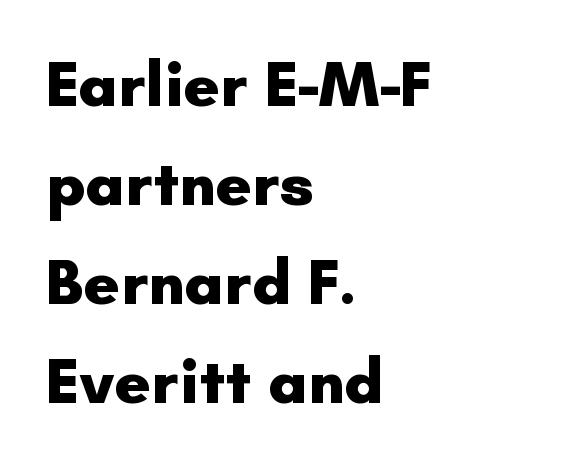
One glance says typical: line gaps are just what's usual. Nope, no serifs anywhere on these letters. This is heavy type, rendered in bold. The letters advance in unequal steps, a hallmark of proportional type. The area under the type is left untouched. This is roman type, the default non-slanted kind.
